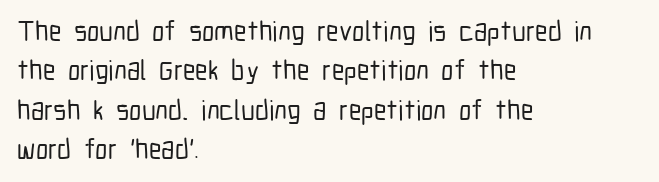
{"serif": "no", "italic": "no", "width": "condensed", "stroke_contrast": "low", "x_height": "medium", "monospaced": "no", "underline": "no", "align": "left", "line_spacing": "normal", "line_spacing_ratio": 1.41, "letter_spacing": "normal", "letter_spacing_em": 0.0, "glyph_px": 28}
